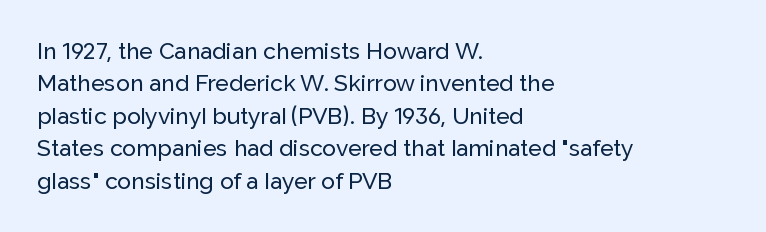
{"italic": "no", "underline": "no", "align": "left", "line_spacing": "normal", "line_spacing_ratio": 1.41, "letter_spacing": "normal", "letter_spacing_em": 0.0, "glyph_px": 23}
